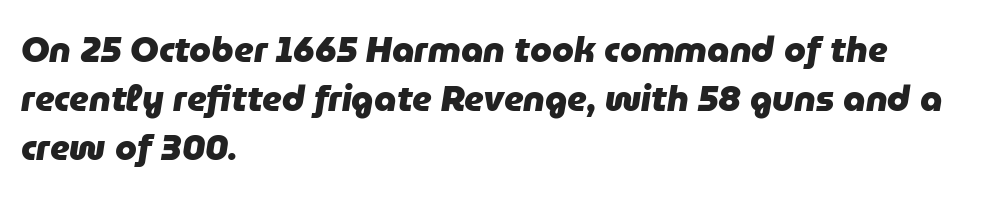
The vertical gap from one line to the next is medium. The letters are bold, with thick, heavy strokes. The foot of each line stays bare and open. The letters advance in unequal steps, a hallmark of proportional type. Notice how the passage keeps a crisp vertical edge on the left only.
